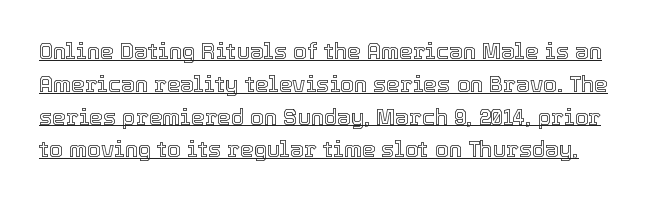
Q: Is the text italic (slanted)? A: No, it is upright.
Q: Is the text underlined? A: Yes.
Q: Is the spacing between letters normal or unusually wide? A: Normal.
Q: Is the spacing between lines tight, normal or loose? A: Normal.
